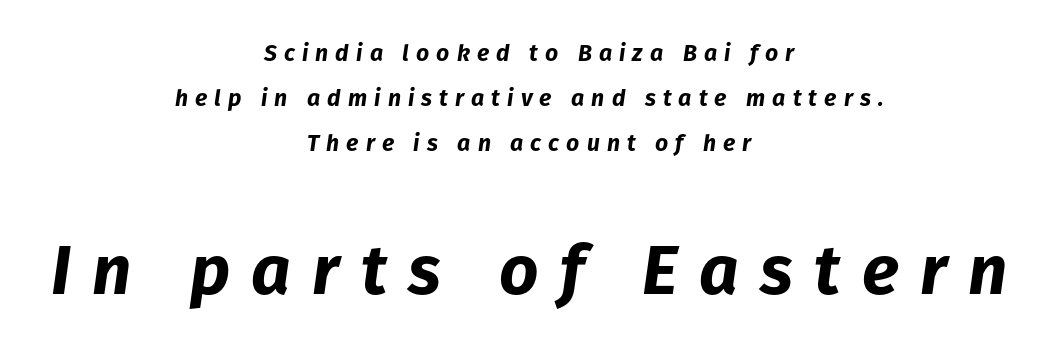
Q: Is the text bold? A: Yes.
Q: Is the text italic (slanted)? A: Yes, it leans right by about 8 degrees.
Q: Is the text underlined? A: No.
Q: How is the paragraph aligned? A: Centered.
Q: Is the spacing between letters normal or unusually wide? A: Unusually wide.
Q: Is the spacing between lines tight, normal or loose? A: Loose.
Q: Which block of text is set in a larger size, the first (top) or the second (bottom)? A: The second (bottom) one.
Q: Width (condensed, normal, or wide)? A: Normal.
Q: Stroke contrast? A: Low.
Q: x-height? A: Medium.
Q: Monospaced? A: No.
